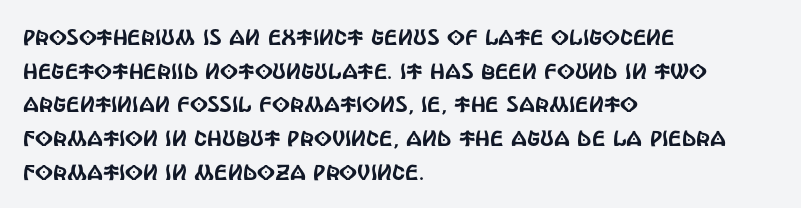
Q: Is the text italic (slanted)? A: No, it is upright.
Q: Is the text underlined? A: No.
Q: How is the paragraph aligned? A: Left-aligned.
Q: Is the spacing between letters normal or unusually wide? A: Normal.
Q: Is the spacing between lines tight, normal or loose? A: Normal.
